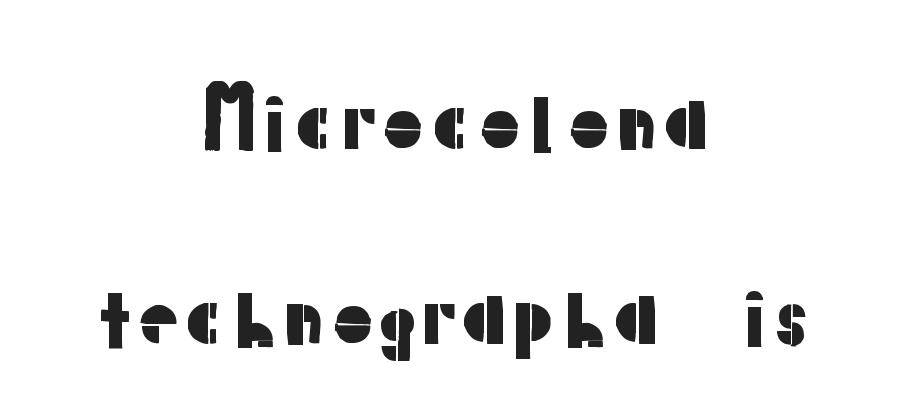
{"serif": "no", "italic": "no", "width": "normal", "stroke_contrast": "low", "x_height": "medium", "monospaced": "no", "underline": "no", "align": "center", "line_spacing": "loose", "line_spacing_ratio": 2.47, "letter_spacing": "normal", "letter_spacing_em": 0.0, "glyph_px": 79}
